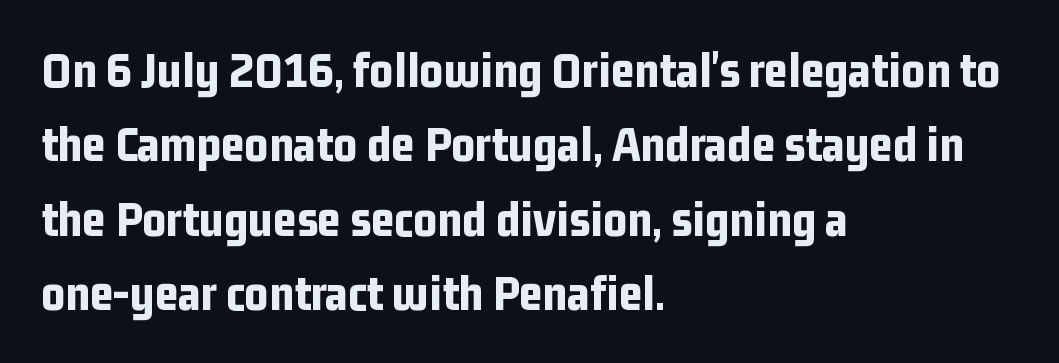
{"serif": "no", "italic": "no", "bold": "yes", "weight": "bold", "width": "condensed", "stroke_contrast": "low", "x_height": "medium", "monospaced": "no", "underline": "no", "align": "left", "line_spacing": "normal", "line_spacing_ratio": 1.46, "letter_spacing": "normal", "letter_spacing_em": 0.0, "glyph_px": 51}
